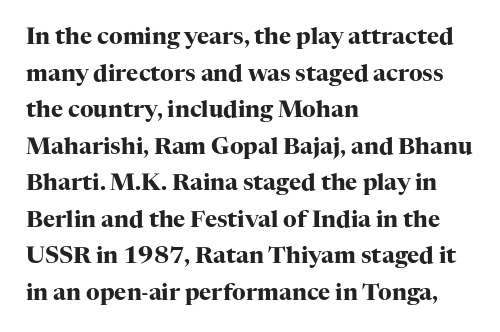
The image shows 23 px bold type, upright; set left-aligned, normal line spacing (1.59x), normal letter spacing, not underlined.
